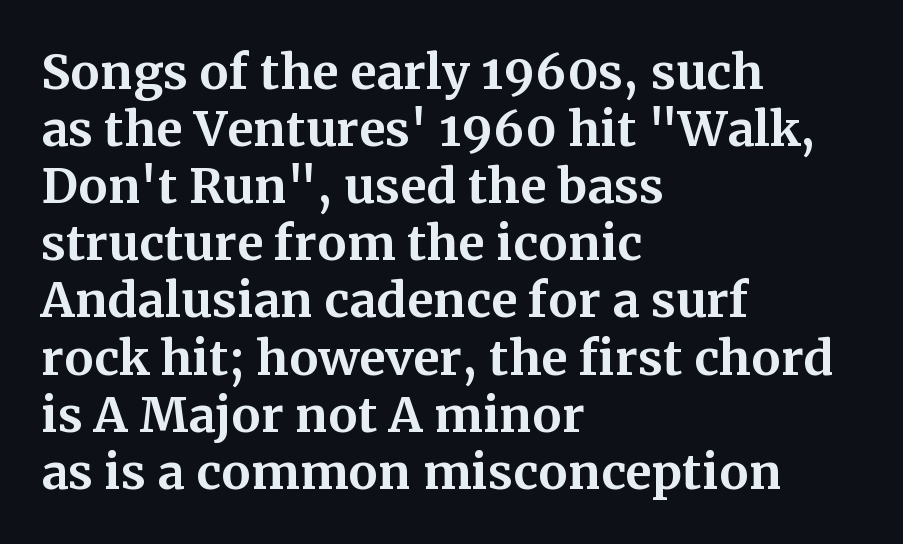
{"serif": "yes", "italic": "no", "bold": "yes", "weight": "bold", "width": "normal", "stroke_contrast": "medium", "x_height": "medium", "monospaced": "no", "underline": "no", "align": "left", "line_spacing_ratio": 1.19, "letter_spacing": "normal", "letter_spacing_em": 0.0, "glyph_px": 48}
